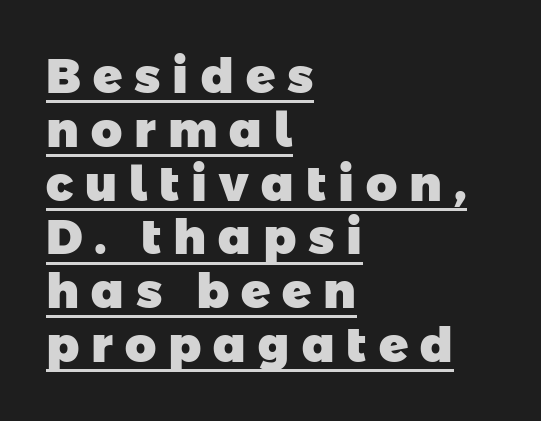
The image shows 48 px heavy sans-serif type; set left-aligned, tight line spacing (1.12x), unusually wide letter spacing (+0.25 em), underlined; low stroke contrast and a medium x-height.
